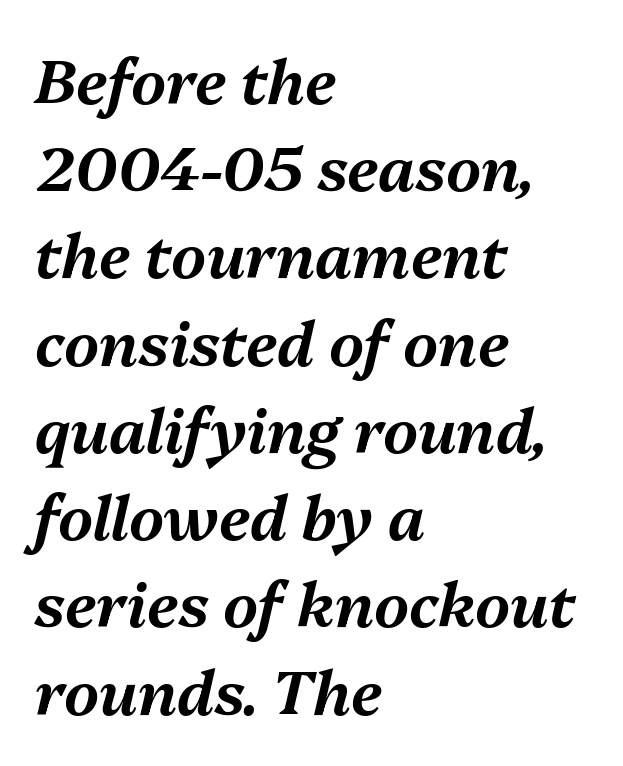
The setting favours the left margin, as ordinary paragraphs usually do. Characters are canted at an angle relative to the baseline's perpendicular. Lines of text with bare space underneath. You could not count columns in this text — the font is proportionally spaced. Is the letter spacing exaggerated? No — it looks like the ordinary default. One glance says typical: line gaps are just what's usual.
